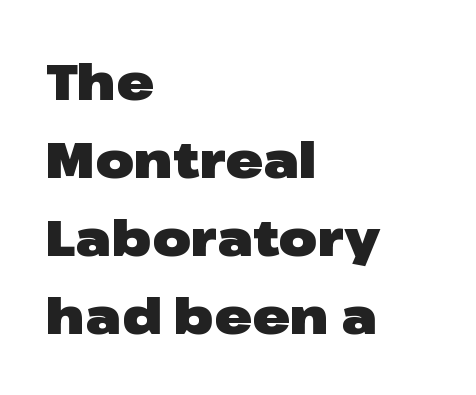
Observe the absence of serifs on each vertical stroke in this sample. Leading matches the norm, producing a regular column. Unmarked baselines from the first word to the last. The lines in this sample share a left origin and differ only in where they stop. Italic: no, the glyphs are upright roman. These words are printed bold, with thick strokes throughout.
